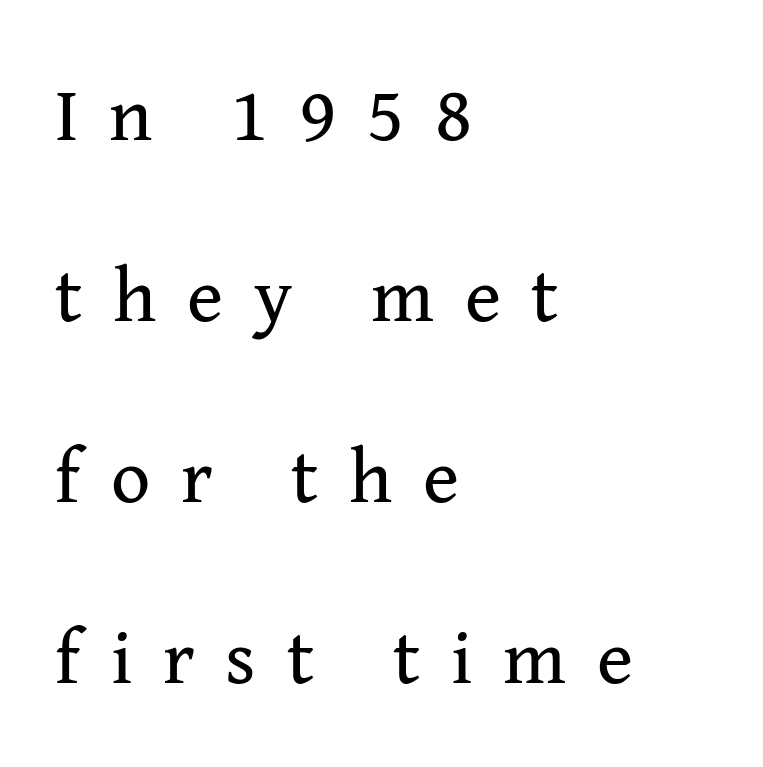
Think of a printed novel: that variable character pitch is what you see here. Which margin do the lines hug? The left one — the right edge is uneven. Old-style or modern, the face here clearly has serifs. Leading: increased.
